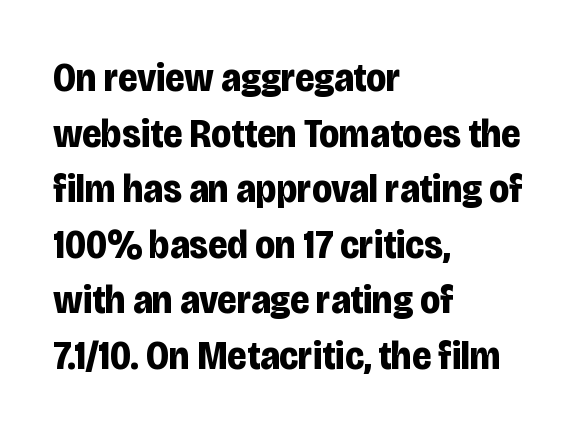
Q: Is the text bold? A: Yes.
Q: Is the text italic (slanted)? A: No, it is upright.
Q: Is the typeface a serif or a sans-serif typeface? A: Sans-serif.
Q: Is the text underlined? A: No.
Q: How is the paragraph aligned? A: Left-aligned.
Q: Is the spacing between letters normal or unusually wide? A: Normal.
Q: Is the spacing between lines tight, normal or loose? A: Normal.
Q: Width (condensed, normal, or wide)? A: Condensed.
Q: Stroke contrast? A: Low.
Q: x-height? A: Large.
Q: Monospaced? A: No.
